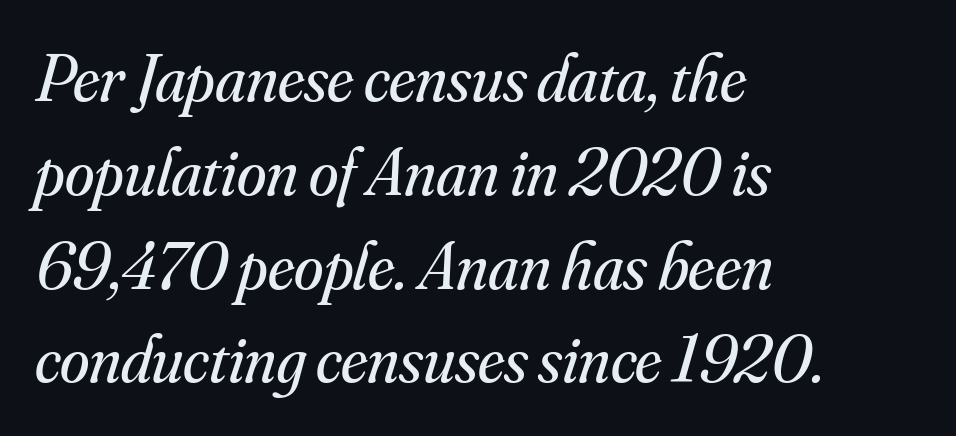
{"serif": "yes", "italic": "yes", "lean": "right", "slant_degrees": 16, "bold": "no", "weight": "regular", "width": "normal", "stroke_contrast": "medium", "x_height": "small", "monospaced": "no", "underline": "no", "align": "left", "line_spacing": "normal", "line_spacing_ratio": 1.4, "letter_spacing": "normal", "letter_spacing_em": 0.0, "glyph_px": 67}
